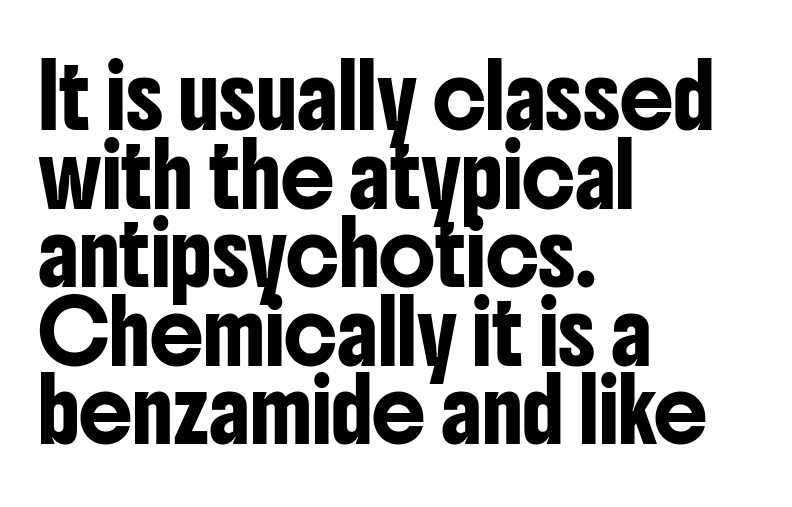
A typesetter would call this zero additional tracking. When letters stand straight like this, we call the style roman or upright. The paragraph has a hard left edge and a soft right edge. Regular leading.
